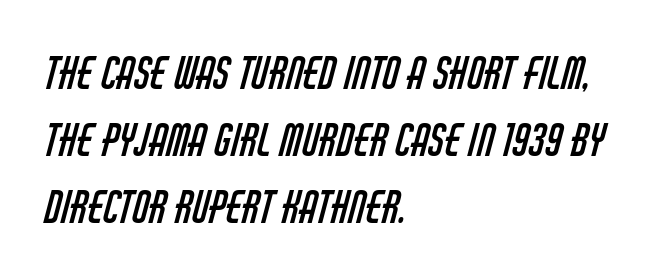
Evenly set lines give the paragraph a standard silhouette. The rendering anchors every line to the left-hand side. Bold? No — there's no thickening of the strokes. Do the characters align in a grid? No, the font is proportional.
